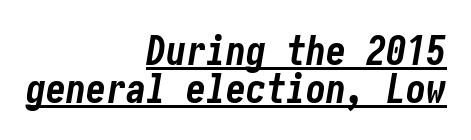
{"italic": "yes", "lean": "right", "slant_degrees": 10, "bold": "yes", "weight": "bold", "width": "condensed", "stroke_contrast": "low", "x_height": "medium", "underline": "yes", "align": "right", "line_spacing": "tight", "line_spacing_ratio": 0.96, "letter_spacing": "normal", "letter_spacing_em": 0.0, "glyph_px": 40}
